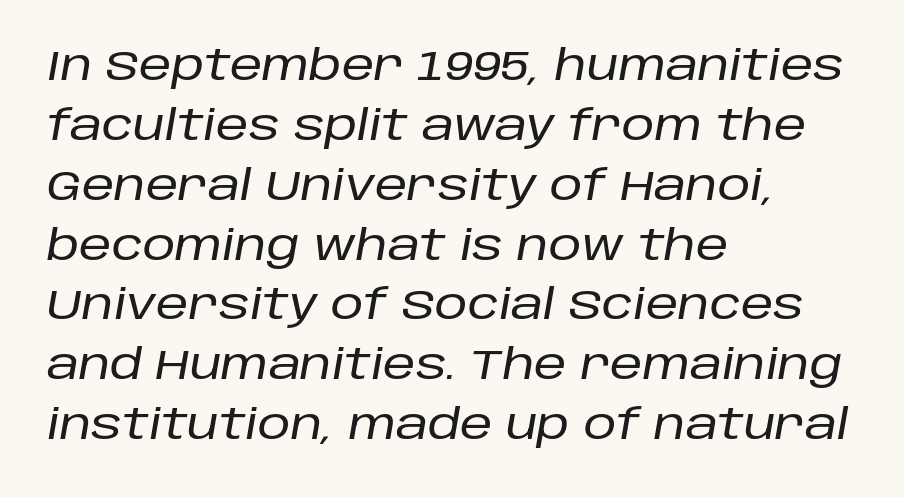
{"italic": "yes", "lean": "right", "slant_degrees": 10, "width": "normal", "stroke_contrast": "low", "x_height": "large", "monospaced": "no", "underline": "no", "align": "left", "line_spacing": "normal", "line_spacing_ratio": 1.46, "letter_spacing": "normal", "letter_spacing_em": 0.0, "glyph_px": 41}
